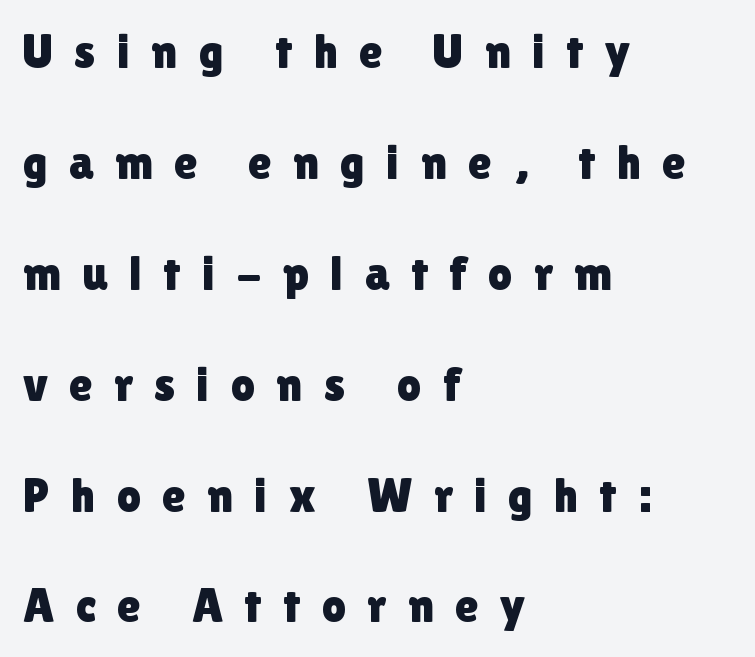
The image shows 48 px sans-serif type, upright; set left-aligned, loose line spacing (2.31x), unusually wide letter spacing (+0.44 em), not underlined; a medium x-height.
